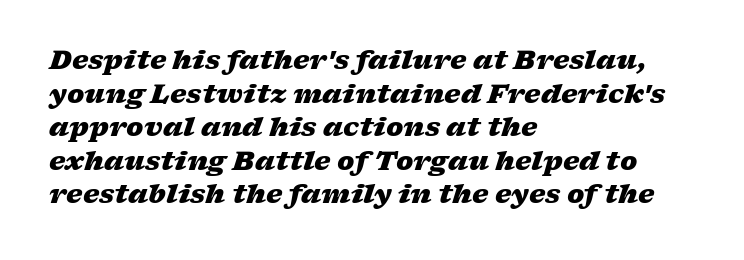
Honestly, there is no underline to notice here at all. This is oblique type, the kind used for emphasis or titles. The face used here has the dense, thick strokes of a bold. If you measured baseline to baseline, you'd find a middling distance. This rendering uses left alignment, leaving the right contour irregular. Short note: letters normally spaced.
